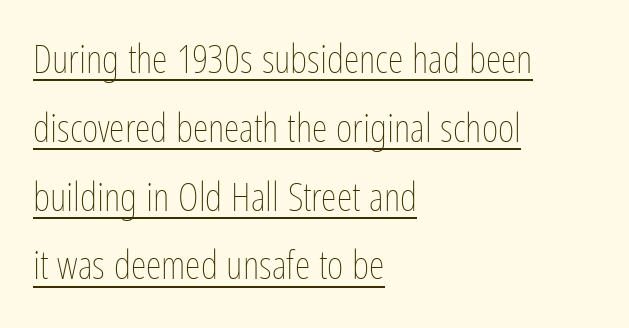
{"italic": "no", "bold": "no", "weight": "thin", "width": "condensed", "stroke_contrast": "low", "x_height": "medium", "monospaced": "no", "underline": "yes", "align": "left", "line_spacing_ratio": 1.72, "letter_spacing": "normal", "letter_spacing_em": 0.0, "glyph_px": 40}
